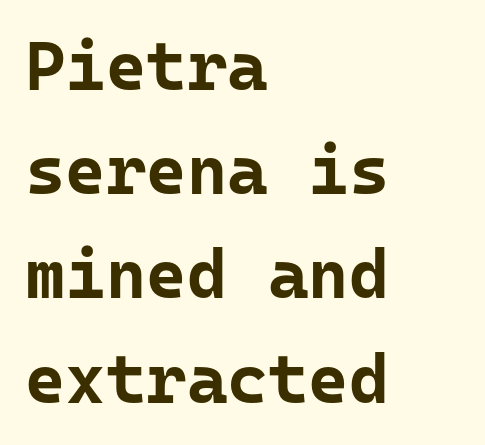
Examine the stroke ends and you'll find no serifs. Honestly, there is no underline to notice here at all. You'd pick this weight for a headline — it's a proper bold. The letters sit at their default tracking, neither squeezed nor spread. Every character here occupies the same horizontal width, giving the sample a typewriter-like rhythm.
